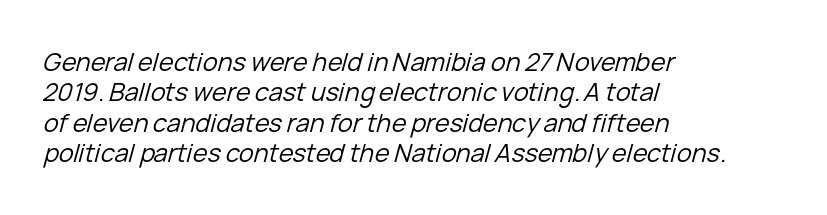
Notice how the stems are inclined rather than vertical — that's the hallmark of italics. The line texture is even and compact thanks to regular tracking. Any mark beneath the type? The region is blank. Notice how the passage keeps a crisp vertical edge on the left only. Each stroke keeps to a modest, everyday thickness or less.
